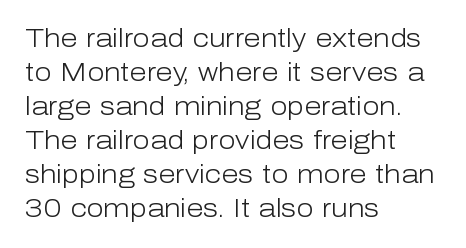
Q: Is the text bold? A: No.
Q: Is the text italic (slanted)? A: No, it is upright.
Q: Is the text underlined? A: No.
Q: How is the paragraph aligned? A: Left-aligned.
Q: Is the spacing between letters normal or unusually wide? A: Normal.
Q: Is the spacing between lines tight, normal or loose? A: Normal.
